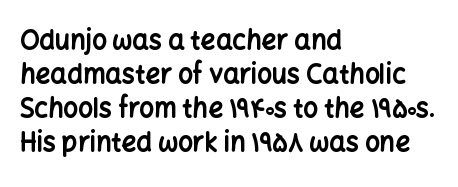
The image shows 26 px bold type, upright; set left-aligned, normal line spacing (1.31x), normal letter spacing, not underlined.
